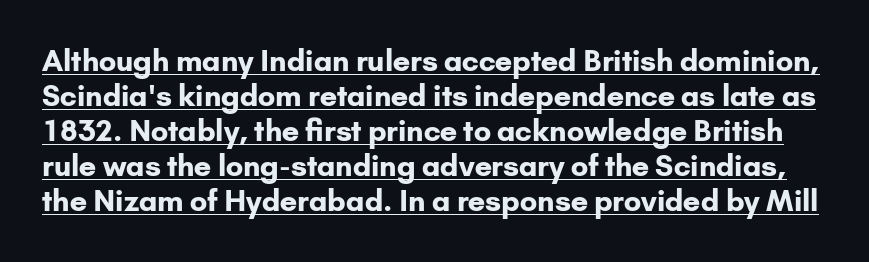
The image shows 29 px bold sans-serif type, upright; set line spacing 1.21x, normal letter spacing, underlined; low stroke contrast and a small x-height.
